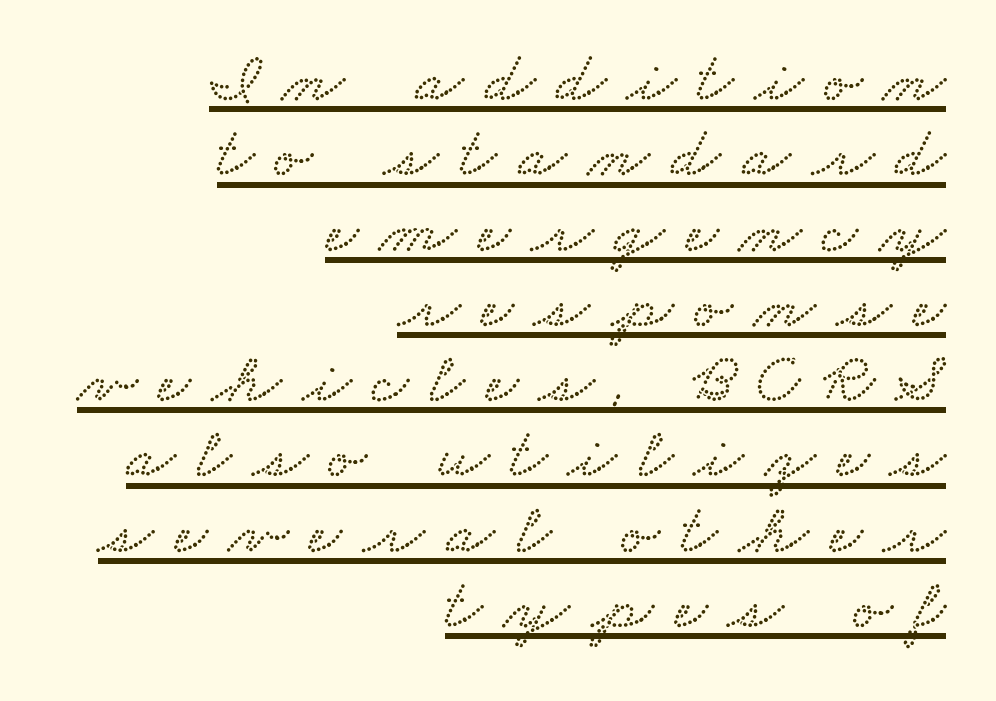
The string is rendered with underlining switched on. Interline gaps are noticeably narrow in this sample. The passage is arranged like a letterhead date or caption credit — flush right. The letters advance in unequal steps, a hallmark of proportional type.
